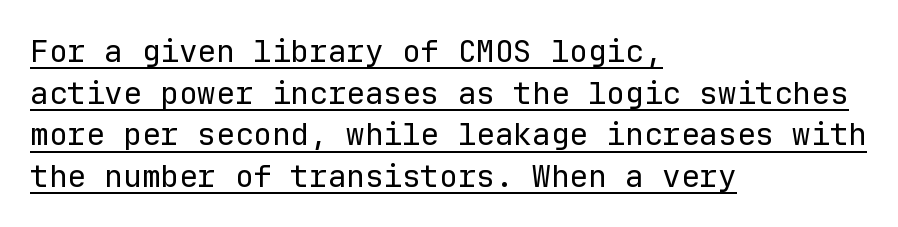
Q: Is the text bold? A: No.
Q: Is the text italic (slanted)? A: No, it is upright.
Q: Is the typeface a serif or a sans-serif typeface? A: Sans-serif.
Q: Is the text underlined? A: Yes.
Q: How is the paragraph aligned? A: Left-aligned.
Q: Is the spacing between letters normal or unusually wide? A: Normal.
Q: Is the spacing between lines tight, normal or loose? A: Normal.
Q: Width (condensed, normal, or wide)? A: Normal.
Q: Stroke contrast? A: Low.
Q: x-height? A: Medium.
Q: Monospaced? A: Yes.
